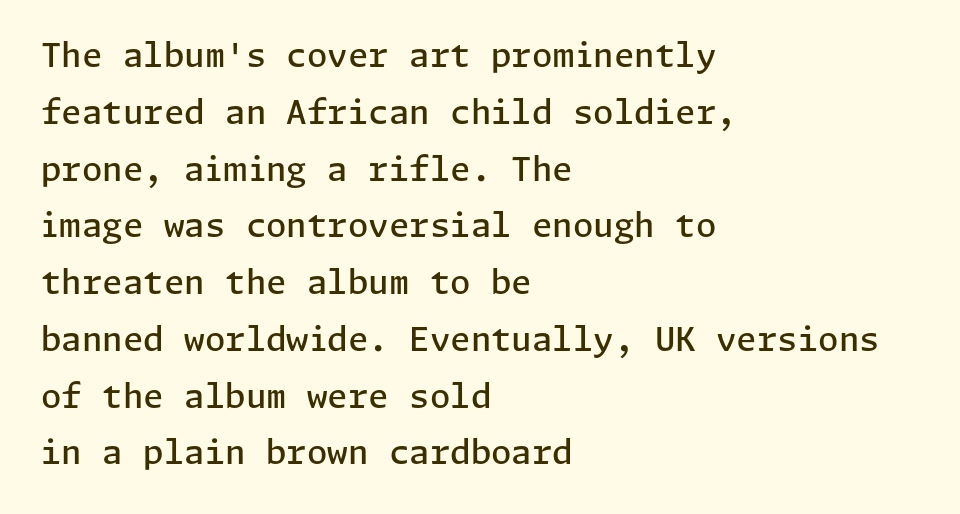
The image shows 33 px semibold sans-serif type, upright; set left-aligned, line spacing 1.72x, normal letter spacing, not underlined; low stroke contrast and a medium x-height.
